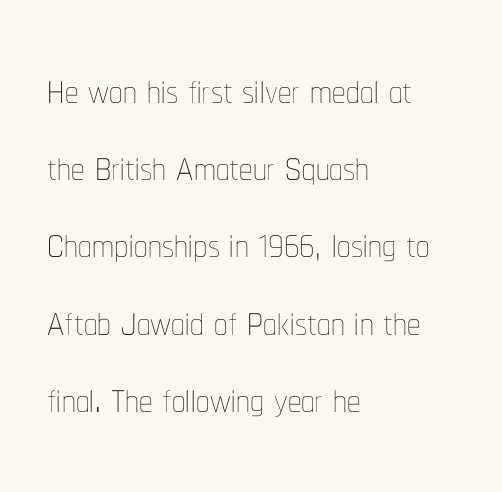
{"italic": "no", "bold": "no", "weight": "thin", "width": "condensed", "stroke_contrast": "low", "x_height": "medium", "monospaced": "no", "underline": "no", "align": "left", "line_spacing": "normal", "line_spacing_ratio": 1.43, "letter_spacing": "normal", "letter_spacing_em": 0.0, "glyph_px": 54}
